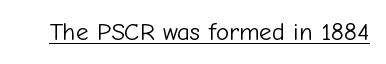
Q: Is the text bold? A: No.
Q: Is the text italic (slanted)? A: No, it is upright.
Q: Is the text underlined? A: Yes.
Q: Is the spacing between letters normal or unusually wide? A: Normal.
